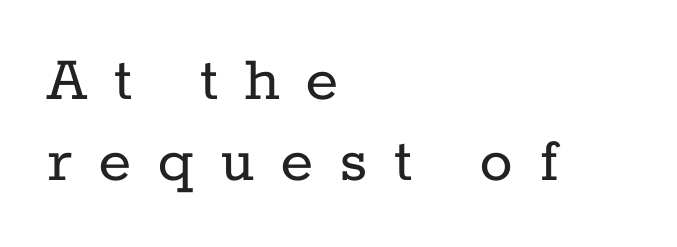
Q: Is the text bold? A: No.
Q: Is the text italic (slanted)? A: No, it is upright.
Q: Is the typeface a serif or a sans-serif typeface? A: Serif.
Q: Is the text underlined? A: No.
Q: How is the paragraph aligned? A: Left-aligned.
Q: Is the spacing between letters normal or unusually wide? A: Unusually wide.
Q: Width (condensed, normal, or wide)? A: Normal.
Q: Stroke contrast? A: Low.
Q: x-height? A: Medium.
Q: Monospaced? A: No.
